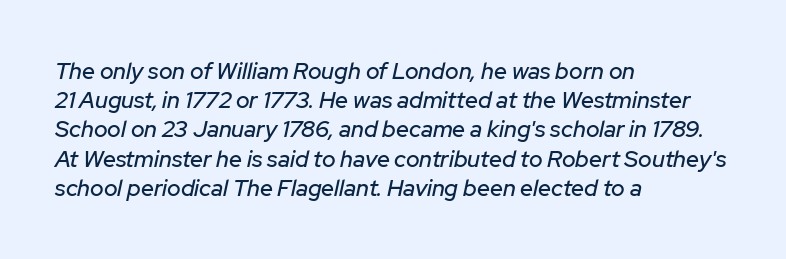
{"italic": "yes", "lean": "right", "slant_degrees": 12, "underline": "no", "align": "left", "line_spacing": "normal", "line_spacing_ratio": 1.27, "letter_spacing": "normal", "letter_spacing_em": 0.0, "glyph_px": 23}
